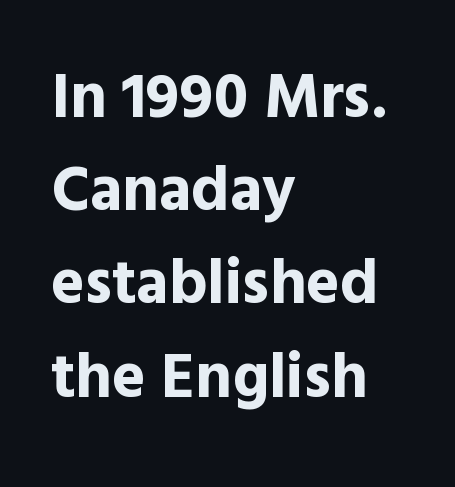
Q: Is the text bold? A: Yes.
Q: Is the text italic (slanted)? A: No, it is upright.
Q: Is the typeface a serif or a sans-serif typeface? A: Sans-serif.
Q: Is the text underlined? A: No.
Q: How is the paragraph aligned? A: Left-aligned.
Q: Is the spacing between letters normal or unusually wide? A: Normal.
Q: Is the spacing between lines tight, normal or loose? A: Normal.
Q: Width (condensed, normal, or wide)? A: Normal.
Q: x-height? A: Medium.
Q: Monospaced? A: No.
